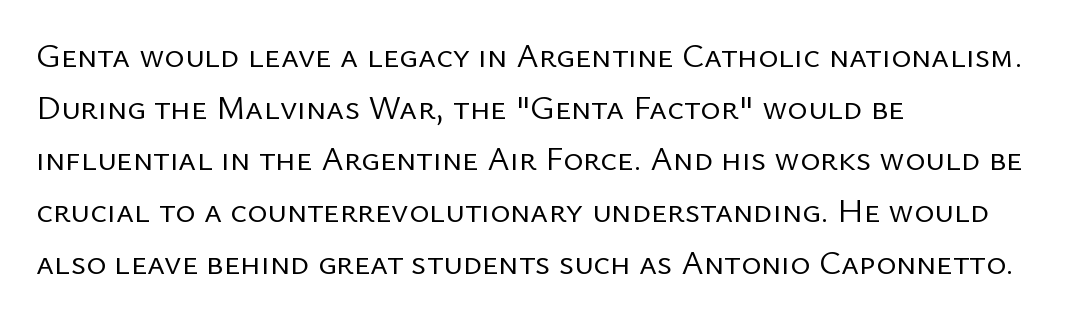
The image shows 34 px regular-weight sans-serif type, upright; set left-aligned, normal line spacing (1.52x), normal letter spacing, not underlined; low stroke contrast and a medium x-height.
